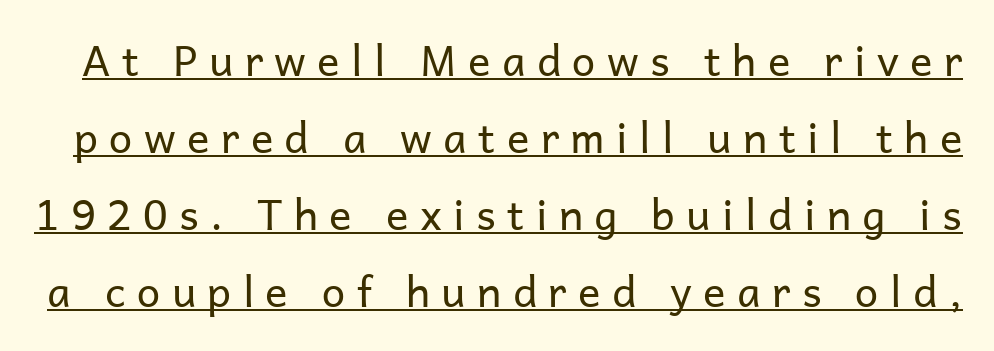
Q: Is the text bold? A: No.
Q: Is the text italic (slanted)? A: No, it is upright.
Q: Is the typeface a serif or a sans-serif typeface? A: Sans-serif.
Q: Is the text underlined? A: Yes.
Q: Is the spacing between letters normal or unusually wide? A: Unusually wide.
Q: Width (condensed, normal, or wide)? A: Normal.
Q: Stroke contrast? A: Low.
Q: x-height? A: Medium.
Q: Monospaced? A: No.
